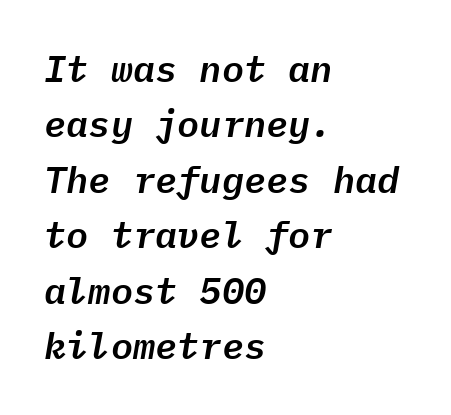
The image shows 37 px text type, italic (leaning right), monospaced; set left-aligned, normal line spacing (1.5x), normal letter spacing, not underlined; low stroke contrast and a medium x-height.
